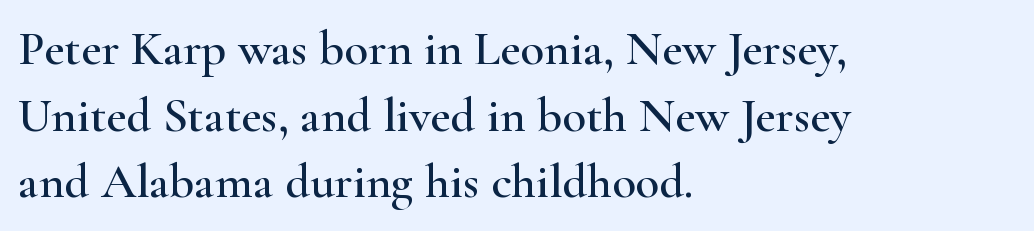
{"serif": "yes", "italic": "no", "width": "wide", "stroke_contrast": "high", "x_height": "small", "monospaced": "no", "underline": "no", "align": "left", "line_spacing": "normal", "line_spacing_ratio": 1.36, "letter_spacing": "normal", "letter_spacing_em": 0.0, "glyph_px": 49}
